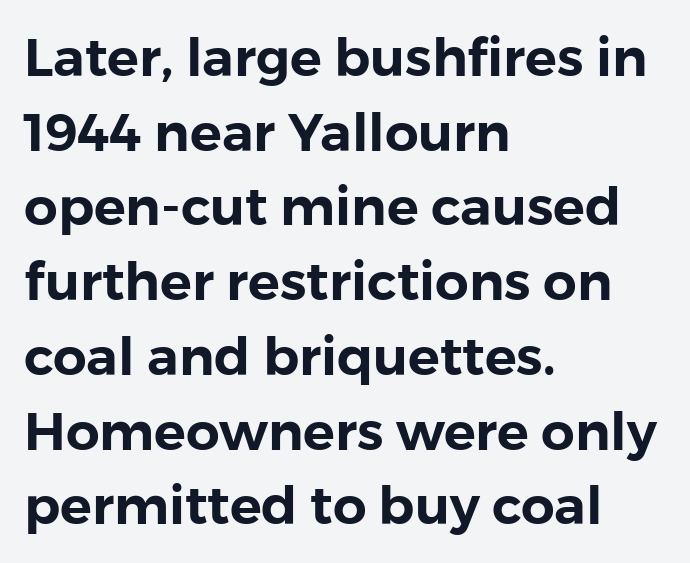
{"serif": "no", "italic": "no", "width": "normal", "x_height": "medium", "monospaced": "no", "underline": "no", "align": "left", "line_spacing": "normal", "line_spacing_ratio": 1.41, "letter_spacing": "normal", "letter_spacing_em": 0.0, "glyph_px": 53}
